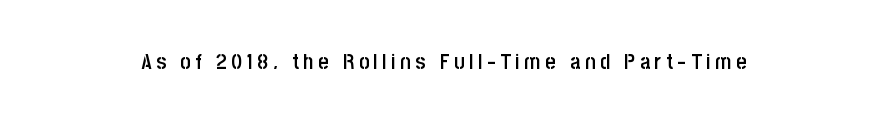
{"italic": "no", "bold": "semi", "underline": "no", "letter_spacing": "wide", "letter_spacing_em": 0.21, "glyph_px": 22}
